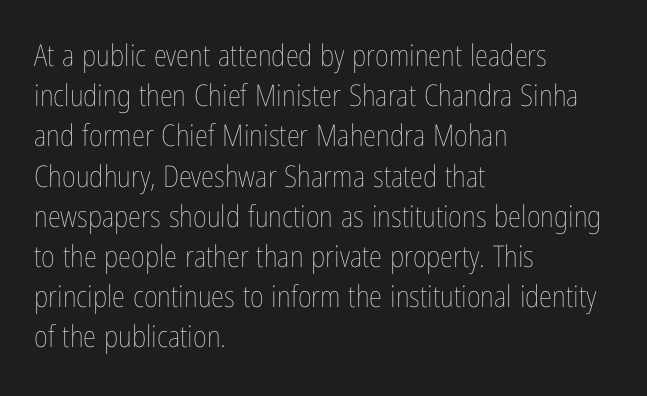
{"italic": "no", "bold": "no", "weight": "thin", "width": "condensed", "stroke_contrast": "low", "x_height": "medium", "monospaced": "no", "underline": "no", "align": "left", "line_spacing": "normal", "line_spacing_ratio": 1.34, "letter_spacing": "normal", "letter_spacing_em": 0.0, "glyph_px": 30}
